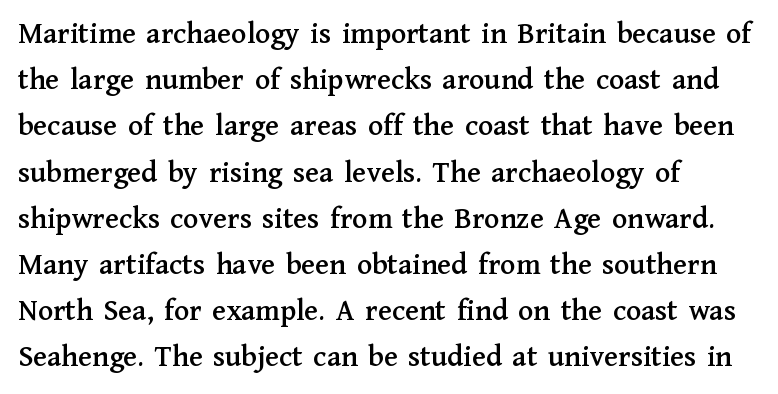
The font family rendered here belongs to the serif group. Here the designer chose a conventional face with non-uniform glyph widths. How would I describe the line gaps? Plain and ordinary. Underlining? Definitely not there.
